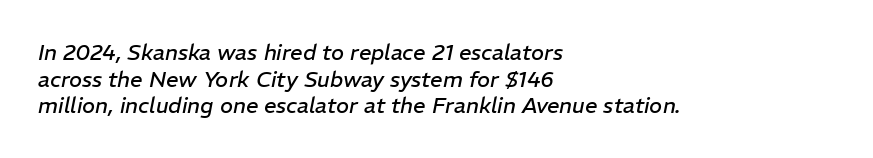
{"italic": "yes", "lean": "right", "slant_degrees": 11, "bold": "no", "underline": "no", "align": "left", "line_spacing_ratio": 1.21, "letter_spacing": "normal", "letter_spacing_em": 0.0, "glyph_px": 22}
